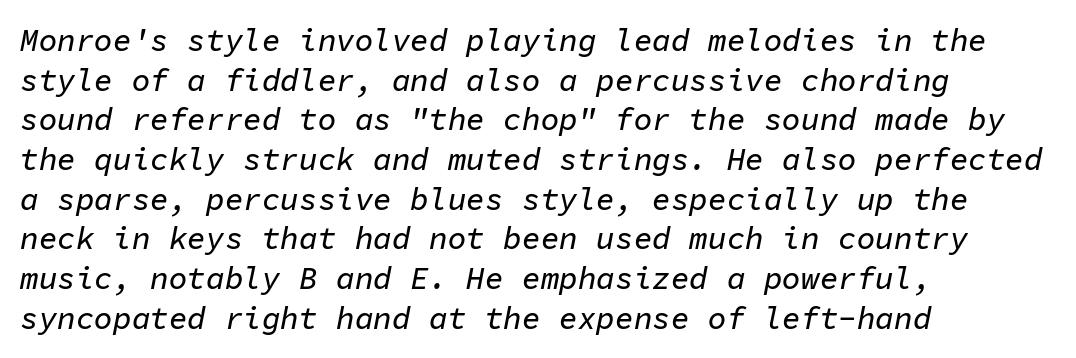
The image shows 31 px text type, italic (leaning right), monospaced; set left-aligned, normal line spacing (1.28x), normal letter spacing, not underlined; low stroke contrast and a medium x-height.
